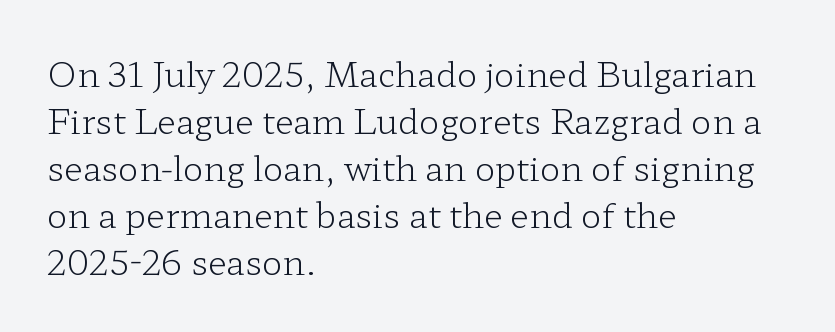
A normal amount of white space separates one row of letters from the next. Every stem runs plumb, perpendicular to the baseline. Short note: letters normally spaced. On a weight scale, this lands at 450 or below. Honestly, there is no underline to notice here at all. Is this a fixed-width face? No — the glyphs have proportional, varying widths.
